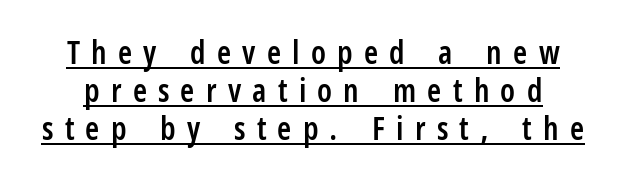
Q: Is the text bold? A: Semi-bold.
Q: Is the text italic (slanted)? A: No, it is upright.
Q: Is the typeface a serif or a sans-serif typeface? A: Sans-serif.
Q: Is the text underlined? A: Yes.
Q: Is the spacing between letters normal or unusually wide? A: Unusually wide.
Q: Width (condensed, normal, or wide)? A: Condensed.
Q: Stroke contrast? A: Low.
Q: x-height? A: Medium.
Q: Monospaced? A: No.
